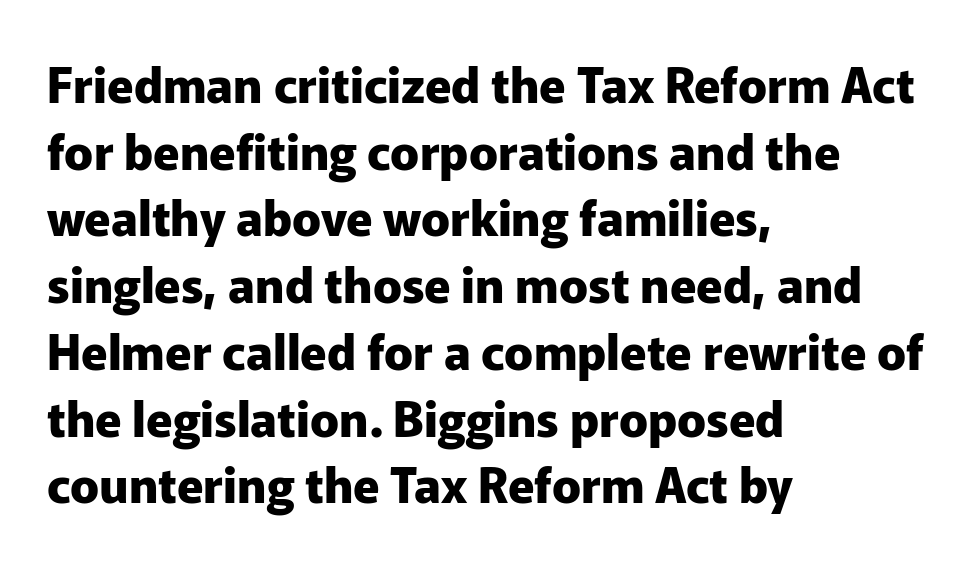
{"serif": "no", "italic": "no", "bold": "yes", "weight": "heavy", "width": "normal", "stroke_contrast": "low", "x_height": "medium", "monospaced": "no", "underline": "no", "align": "left", "line_spacing": "normal", "line_spacing_ratio": 1.39, "letter_spacing": "normal", "letter_spacing_em": 0.0, "glyph_px": 48}
